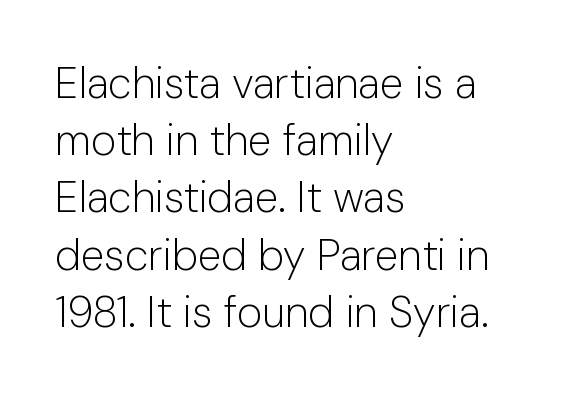
The designer went with a sans here, leaving each stem footless. A student would call this left alignment; a typographer would say flush left, rag right. Lines of text with bare space underneath. Every character sits straight up, as roman type does. Compared with a typical body face, this is equally light or lighter still. Evenly set lines give the paragraph a standard silhouette.
